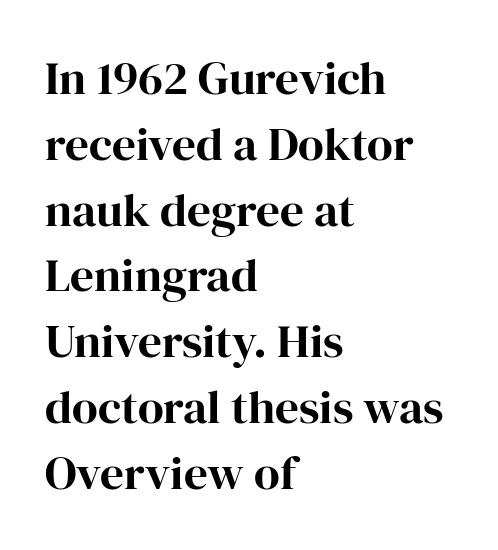
The image shows 47 px bold serif type, upright; set left-aligned, normal line spacing (1.4x), normal letter spacing, not underlined; high stroke contrast and a medium x-height.
